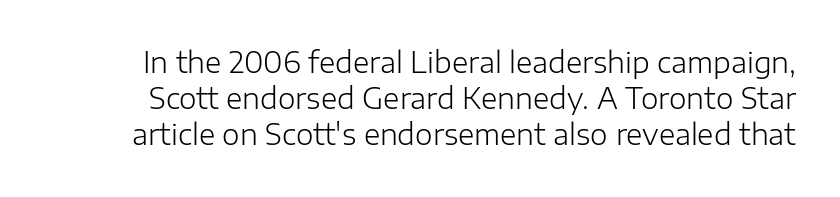
{"serif": "no", "italic": "no", "bold": "no", "weight": "light", "width": "normal", "stroke_contrast": "low", "x_height": "medium", "monospaced": "no", "underline": "no", "line_spacing": "normal", "line_spacing_ratio": 1.29, "letter_spacing": "normal", "letter_spacing_em": 0.0, "glyph_px": 28}
